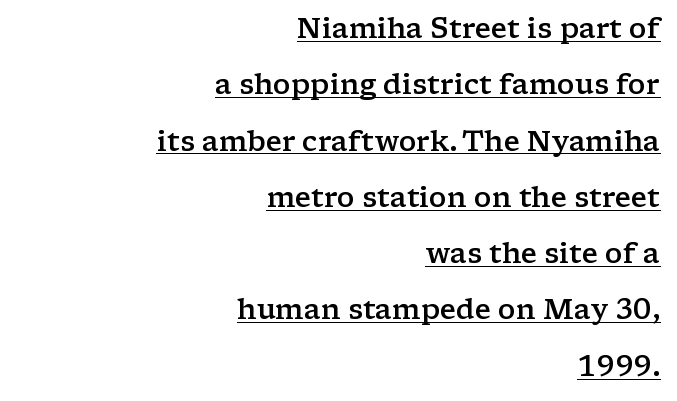
The image shows 28 px semibold, wide serif type, upright; set right-aligned, loose line spacing (2.01x), normal letter spacing, underlined; low stroke contrast and a medium x-height.
